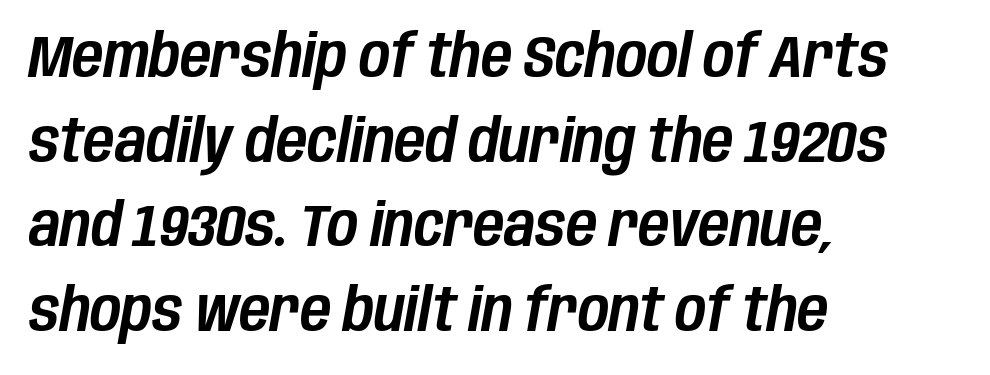
This rendering uses left alignment, leaving the right contour irregular. These lines are rendered in a variable-pitch font. The leading is moderate, giving the passage an even texture. Honestly, the letter spacing is just normal — you wouldn't notice it. The font's italic variant was chosen for this text. Only glyphs here, with clear space below each row.
